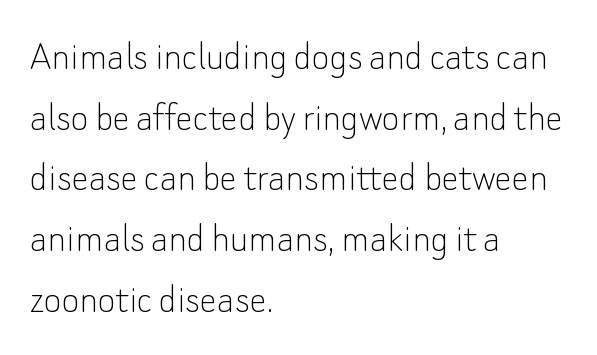
Q: Is the text bold? A: No.
Q: Is the text italic (slanted)? A: No, it is upright.
Q: Is the typeface a serif or a sans-serif typeface? A: Sans-serif.
Q: Is the text underlined? A: No.
Q: How is the paragraph aligned? A: Left-aligned.
Q: Is the spacing between letters normal or unusually wide? A: Normal.
Q: Is the spacing between lines tight, normal or loose? A: Normal.
Q: Width (condensed, normal, or wide)? A: Normal.
Q: Stroke contrast? A: Low.
Q: x-height? A: Small.
Q: Monospaced? A: No.
